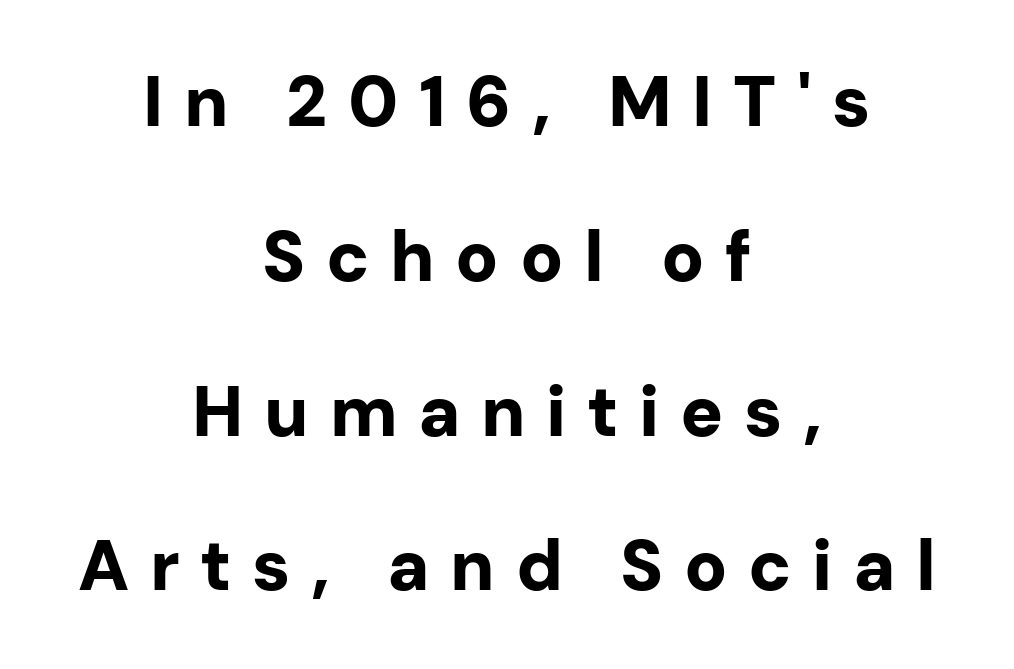
Q: Is the text bold? A: Yes.
Q: Is the text italic (slanted)? A: No, it is upright.
Q: Is the typeface a serif or a sans-serif typeface? A: Sans-serif.
Q: Is the text underlined? A: No.
Q: How is the paragraph aligned? A: Centered.
Q: Is the spacing between letters normal or unusually wide? A: Unusually wide.
Q: Is the spacing between lines tight, normal or loose? A: Loose.
Q: Width (condensed, normal, or wide)? A: Normal.
Q: Stroke contrast? A: Low.
Q: x-height? A: Medium.
Q: Monospaced? A: No.
